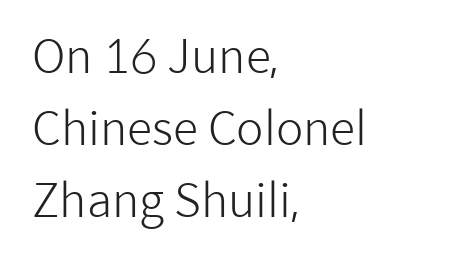
{"serif": "no", "italic": "no", "bold": "no", "weight": "light", "width": "normal", "stroke_contrast": "low", "x_height": "medium", "monospaced": "no", "underline": "no", "align": "left", "line_spacing": "normal", "line_spacing_ratio": 1.56, "letter_spacing": "normal", "letter_spacing_em": 0.0, "glyph_px": 46}
